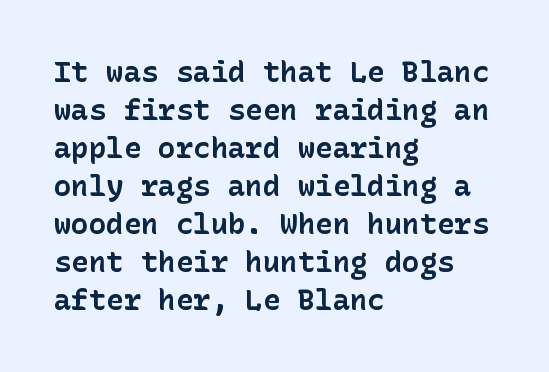
Q: Is the text bold? A: Yes.
Q: Is the text italic (slanted)? A: No, it is upright.
Q: Is the typeface a serif or a sans-serif typeface? A: Sans-serif.
Q: Is the text underlined? A: No.
Q: How is the paragraph aligned? A: Left-aligned.
Q: Is the spacing between letters normal or unusually wide? A: Normal.
Q: Is the spacing between lines tight, normal or loose? A: Normal.
Q: Width (condensed, normal, or wide)? A: Normal.
Q: Stroke contrast? A: Low.
Q: x-height? A: Medium.
